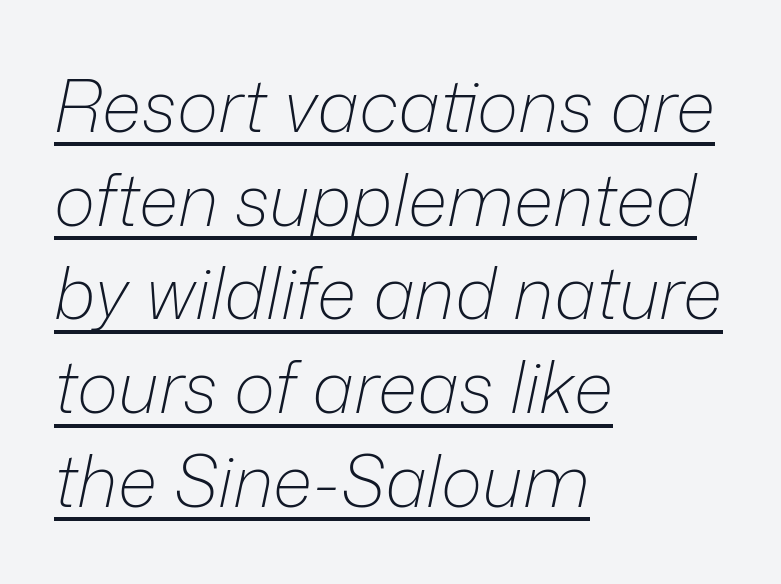
{"italic": "yes", "lean": "right", "slant_degrees": 12, "bold": "no", "weight": "light", "width": "normal", "stroke_contrast": "low", "x_height": "medium", "monospaced": "no", "underline": "yes", "align": "left", "line_spacing": "normal", "line_spacing_ratio": 1.32, "letter_spacing": "normal", "letter_spacing_em": 0.0, "glyph_px": 71}
